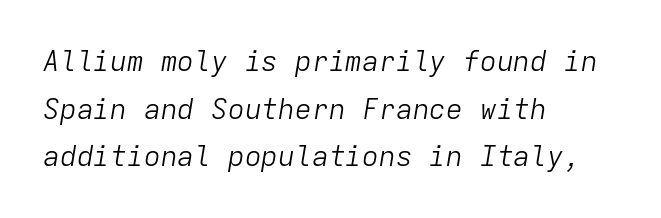
The image shows 28 px light type, italic (leaning right), monospaced; set left-aligned, normal line spacing (1.7x), normal letter spacing, not underlined; low stroke contrast and a medium x-height.
